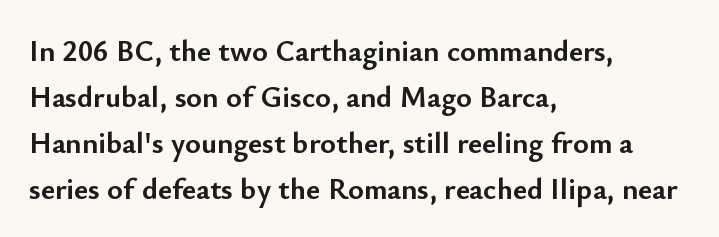
{"serif": "no", "italic": "no", "bold": "yes", "weight": "semibold", "width": "normal", "stroke_contrast": "low", "x_height": "small", "monospaced": "no", "underline": "no", "align": "left", "line_spacing": "normal", "line_spacing_ratio": 1.53, "letter_spacing": "normal", "letter_spacing_em": 0.0, "glyph_px": 30}
